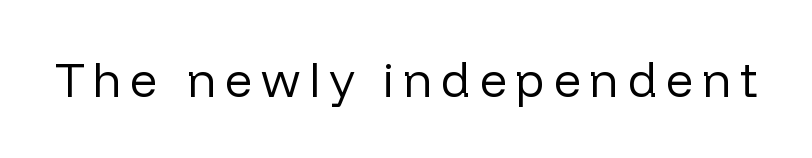
{"serif": "no", "italic": "no", "bold": "no", "weight": "regular", "width": "normal", "stroke_contrast": "low", "x_height": "medium", "monospaced": "no", "underline": "no", "glyph_px": 48}
